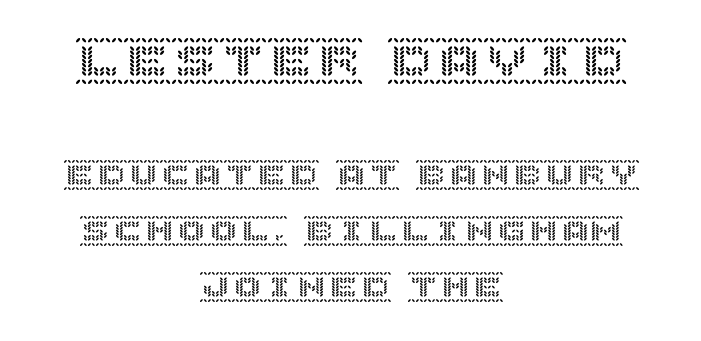
The image shows 48 px text type, upright; set centered, line spacing 1.75x, normal letter spacing, not underlined; the first (top) block is 1.5x larger; a large x-height.
